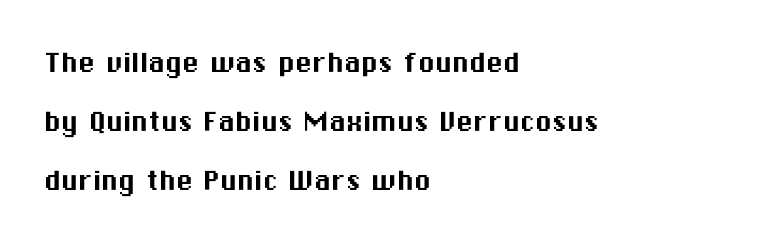
The image shows 34 px sans-serif type, upright; set left-aligned, line spacing 1.74x, normal letter spacing, not underlined; medium stroke contrast and a medium x-height.
